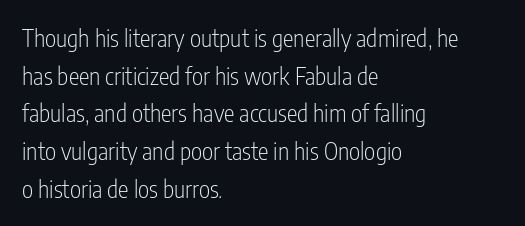
{"italic": "no", "bold": "no", "underline": "no", "align": "left", "line_spacing": "normal", "line_spacing_ratio": 1.57, "letter_spacing": "normal", "letter_spacing_em": 0.0, "glyph_px": 24}
